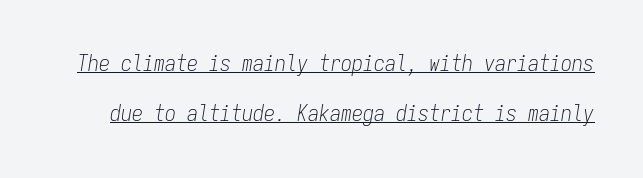
The image shows 22 px text type, italic (leaning right); set loose line spacing (2.28x), normal letter spacing, underlined.
